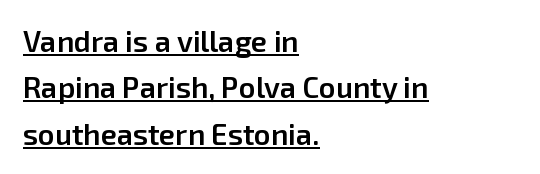
{"serif": "no", "italic": "no", "bold": "semi", "weight": "semibold", "width": "normal", "stroke_contrast": "low", "x_height": "medium", "monospaced": "no", "underline": "yes", "align": "left", "line_spacing": "normal", "line_spacing_ratio": 1.6, "letter_spacing": "normal", "letter_spacing_em": 0.0, "glyph_px": 29}
